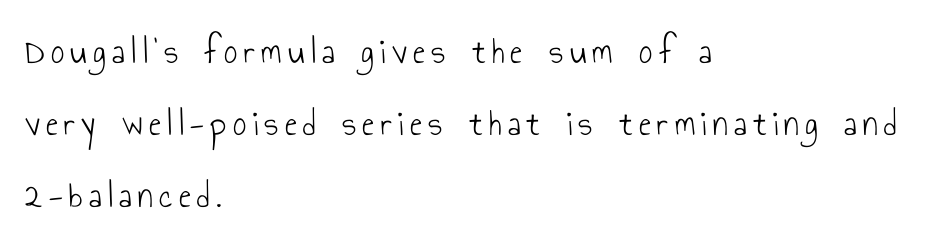
The image shows 37 px light, condensed sans-serif type, upright; set left-aligned, loose line spacing (1.94x), not underlined; low stroke contrast and a small x-height.
